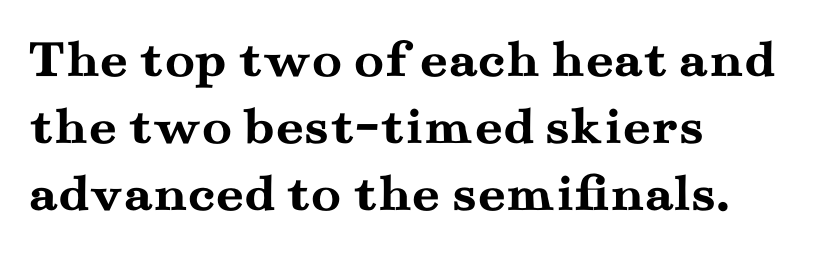
Q: Is the text bold? A: Yes.
Q: Is the text italic (slanted)? A: No, it is upright.
Q: Is the typeface a serif or a sans-serif typeface? A: Serif.
Q: Is the text underlined? A: No.
Q: How is the paragraph aligned? A: Left-aligned.
Q: Is the spacing between letters normal or unusually wide? A: Normal.
Q: Width (condensed, normal, or wide)? A: Wide.
Q: Stroke contrast? A: Medium.
Q: x-height? A: Small.
Q: Monospaced? A: No.
